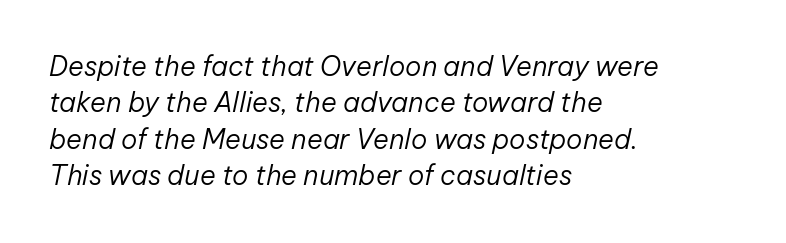
Q: Is the text bold? A: No.
Q: Is the text italic (slanted)? A: Yes, it leans right by about 12 degrees.
Q: Is the text underlined? A: No.
Q: How is the paragraph aligned? A: Left-aligned.
Q: Is the spacing between letters normal or unusually wide? A: Normal.
Q: Is the spacing between lines tight, normal or loose? A: Normal.
